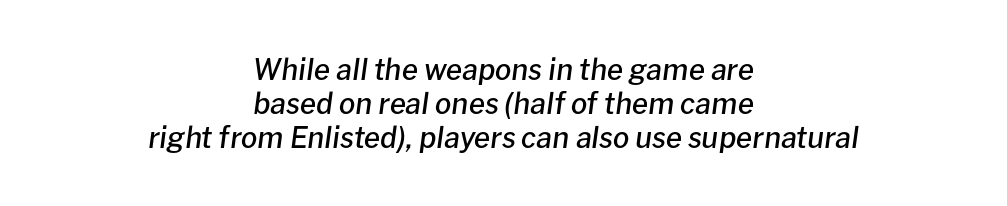
{"italic": "yes", "lean": "right", "slant_degrees": 8, "bold": "semi", "weight": "semibold", "width": "normal", "stroke_contrast": "low", "x_height": "medium", "monospaced": "no", "underline": "no", "align": "center", "line_spacing_ratio": 1.17, "letter_spacing": "normal", "letter_spacing_em": 0.0, "glyph_px": 29}
